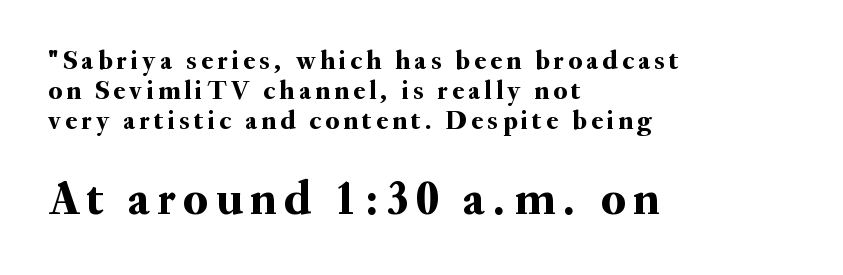
The image shows 48 px serif type, upright; set left-aligned, tight line spacing (1.12x), not underlined; the second (bottom) block is 1.78x larger; medium stroke contrast and a small x-height.
